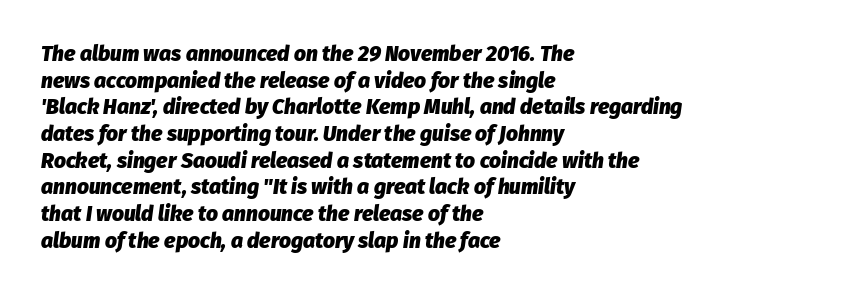
{"italic": "yes", "lean": "right", "slant_degrees": 8, "bold": "yes", "underline": "no", "align": "left", "line_spacing": "normal", "line_spacing_ratio": 1.27, "letter_spacing": "normal", "letter_spacing_em": 0.0, "glyph_px": 21}
